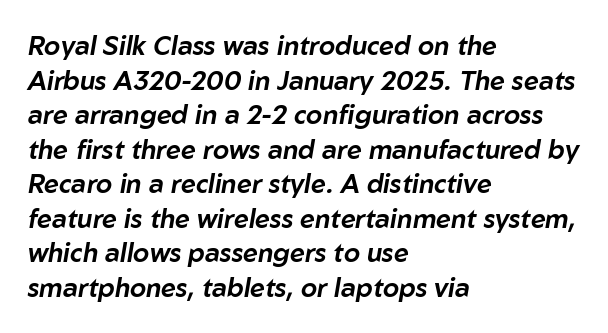
{"italic": "yes", "lean": "right", "slant_degrees": 10, "underline": "no", "align": "left", "line_spacing": "normal", "line_spacing_ratio": 1.33, "letter_spacing": "normal", "letter_spacing_em": 0.0, "glyph_px": 26}
